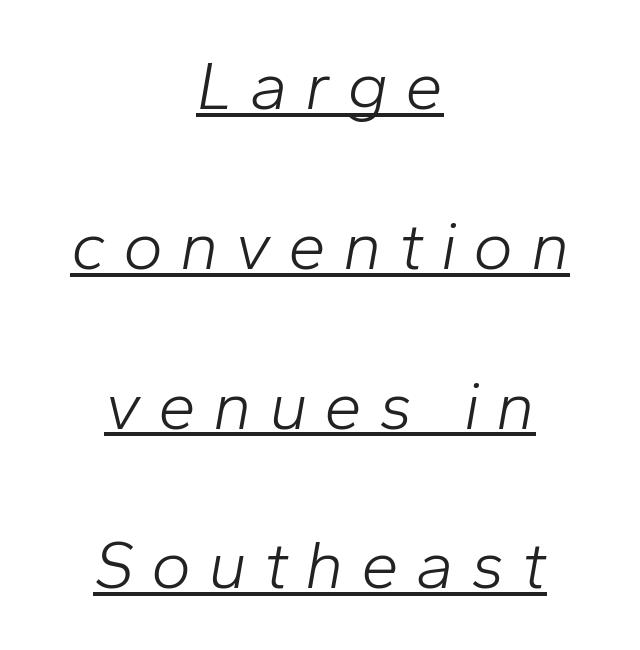
Q: Is the text bold? A: No.
Q: Is the text italic (slanted)? A: Yes, it leans right by about 10 degrees.
Q: Is the text underlined? A: Yes.
Q: How is the paragraph aligned? A: Centered.
Q: Is the spacing between letters normal or unusually wide? A: Unusually wide.
Q: Is the spacing between lines tight, normal or loose? A: Loose.
Q: Width (condensed, normal, or wide)? A: Normal.
Q: Stroke contrast? A: Low.
Q: x-height? A: Medium.
Q: Monospaced? A: No.
